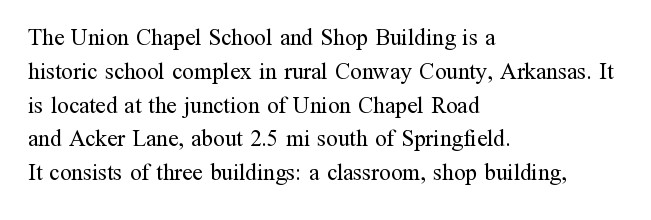
Just letters on the line, the space beneath them empty. Evenly set lines give the paragraph a standard silhouette. Heft: none added — not bold. Notice how the passage keeps a crisp vertical edge on the left only. No extra tracking has been applied to these lines. A roman cut, with each character standing at attention.
